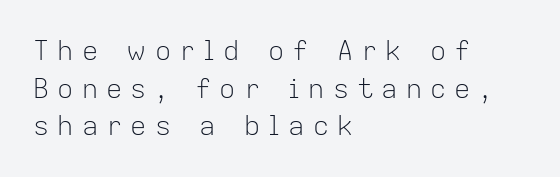
The image shows 27 px text type, upright; set left-aligned, normal line spacing (1.39x), unusually wide letter spacing (+0.3 em), not underlined.
